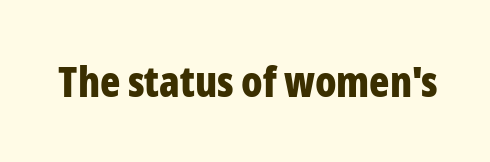
Honestly, there is no underline to notice here at all. This is heavy type, rendered in bold. Posture: upright roman. The designer went with a sans here, leaving each stem footless. This sample uses plain, unmodified letter spacing. You could not count columns in this text — the font is proportionally spaced.
